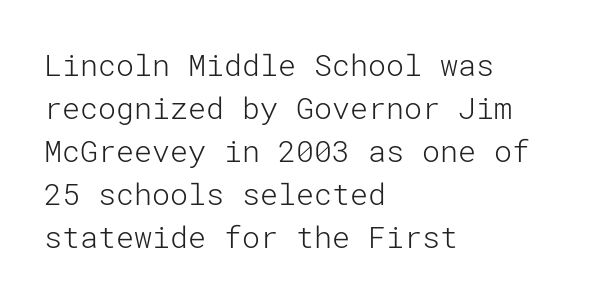
Vertical spacing — default. The gap between lines stays unmarked. Vertical strokes here are truly vertical. Is the block centered? No — it sits flush against the left margin. What kind of face is this? One without serifs — a sans.
